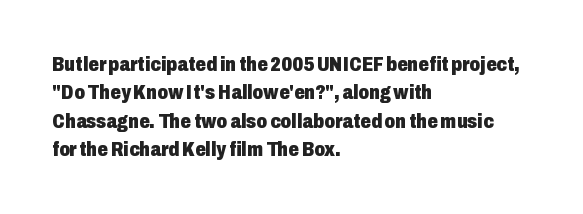
{"italic": "no", "bold": "yes", "underline": "no", "align": "left", "line_spacing": "normal", "line_spacing_ratio": 1.35, "letter_spacing": "normal", "letter_spacing_em": 0.0, "glyph_px": 21}
